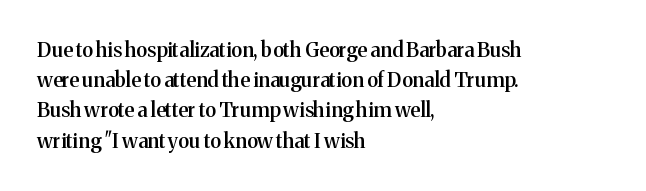
{"italic": "no", "bold": "semi", "underline": "no", "align": "left", "line_spacing": "normal", "line_spacing_ratio": 1.51, "letter_spacing": "normal", "letter_spacing_em": 0.0, "glyph_px": 20}
